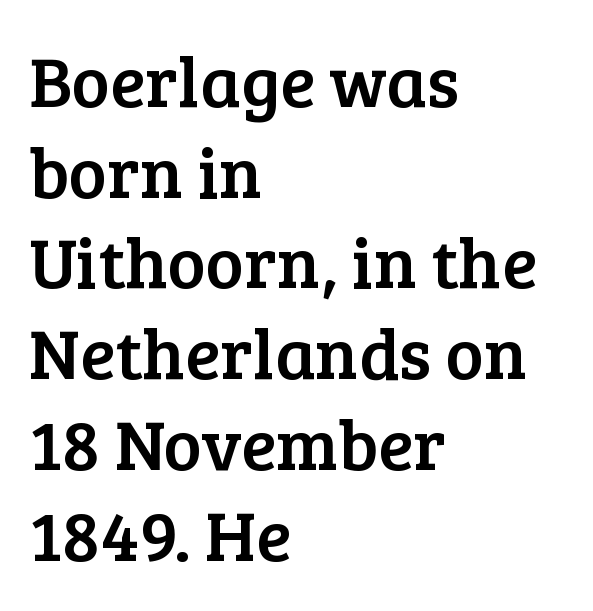
{"serif": "yes", "italic": "no", "width": "normal", "stroke_contrast": "low", "x_height": "medium", "monospaced": "no", "underline": "no", "align": "left", "line_spacing": "normal", "line_spacing_ratio": 1.26, "letter_spacing": "normal", "letter_spacing_em": 0.0, "glyph_px": 72}
